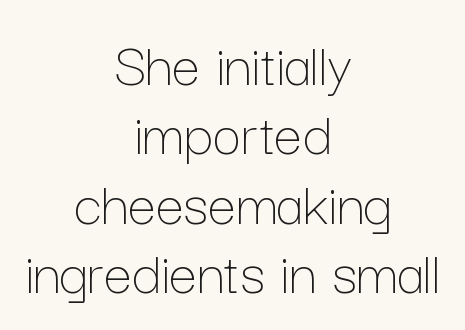
A typesetter would mark this as roman, not italic. These lines are rendered in a variable-pitch font. Each new line begins almost immediately beneath the previous one. Horizontally, the lines are justified to the midpoint only.
